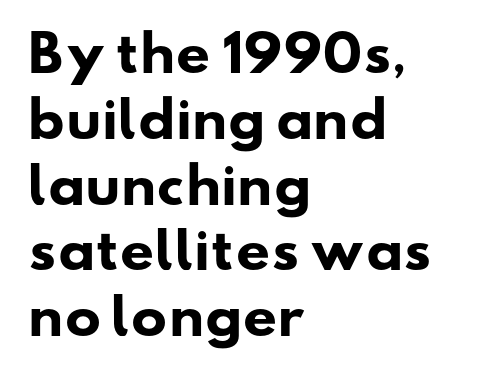
The image shows 48 px heavy, wide sans-serif type; set left-aligned, normal line spacing (1.37x), normal letter spacing, not underlined; low stroke contrast and a small x-height.
